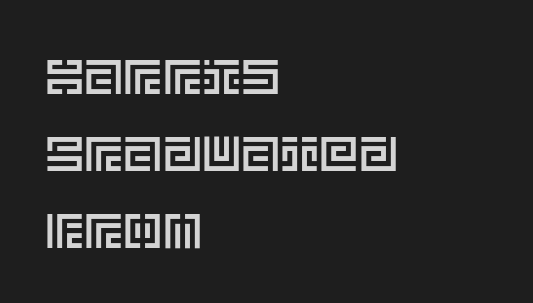
It's the straight-up-and-down kind of type. No extra tracking has been applied to these lines. Beneath every word, the page is bare. The paragraph shown leans on its left margin. The designer left line spacing at the default.
